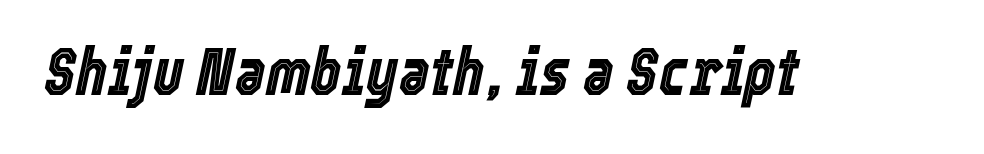
{"italic": "yes", "lean": "right", "slant_degrees": 12, "width": "condensed", "x_height": "medium", "monospaced": "no", "underline": "no", "letter_spacing": "normal", "letter_spacing_em": 0.0, "glyph_px": 66}
